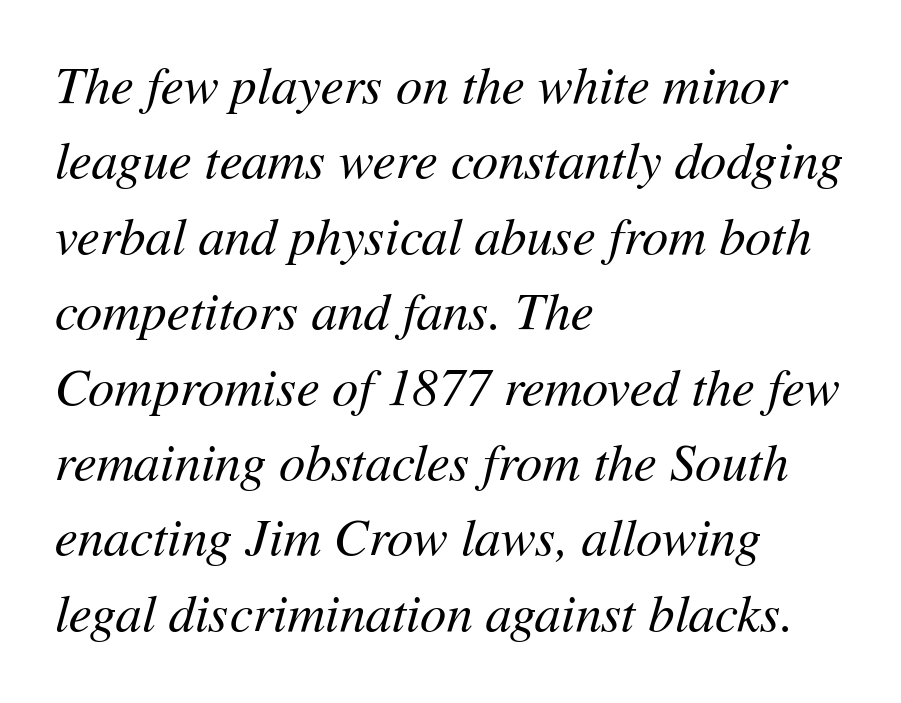
The font is comparable to plain body text, perhaps lighter. The horizontal fit of the characters is conventional and even. Successive baselines arrive at the customary interval. If you drew a ruler down the left edge, every line would touch it. The zone under the glyphs is completely vacant. These lines are rendered in a variable-pitch font.
